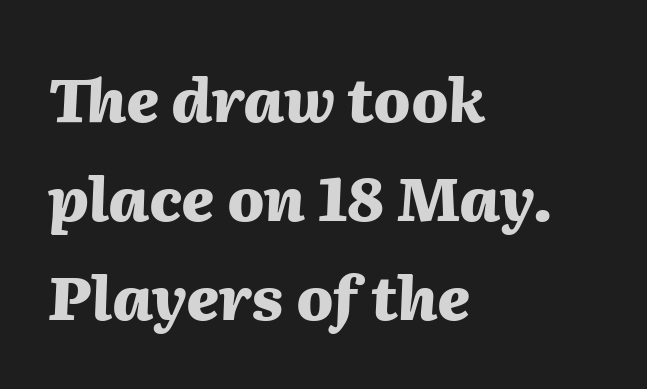
Q: Is the text bold? A: Yes.
Q: Is the text italic (slanted)? A: Yes, it leans right by about 2 degrees.
Q: Is the text underlined? A: No.
Q: How is the paragraph aligned? A: Left-aligned.
Q: Is the spacing between letters normal or unusually wide? A: Normal.
Q: Is the spacing between lines tight, normal or loose? A: Normal.
Q: Width (condensed, normal, or wide)? A: Normal.
Q: Stroke contrast? A: Medium.
Q: x-height? A: Medium.
Q: Monospaced? A: No.
